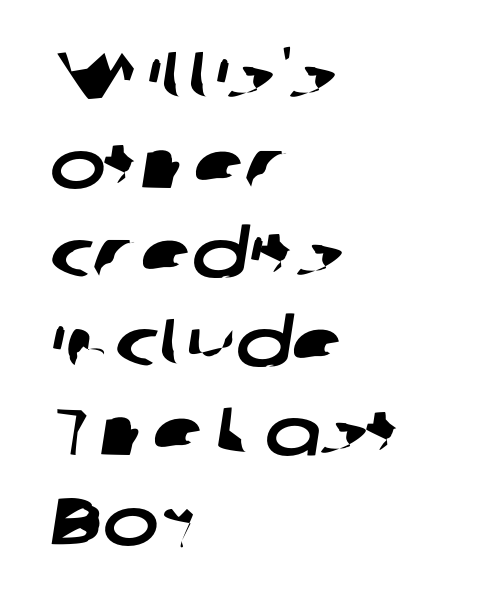
{"serif": "no", "width": "wide", "stroke_contrast": "low", "x_height": "medium", "monospaced": "no", "underline": "no", "align": "left", "line_spacing": "normal", "line_spacing_ratio": 1.33, "letter_spacing": "normal", "letter_spacing_em": 0.0, "glyph_px": 67}
